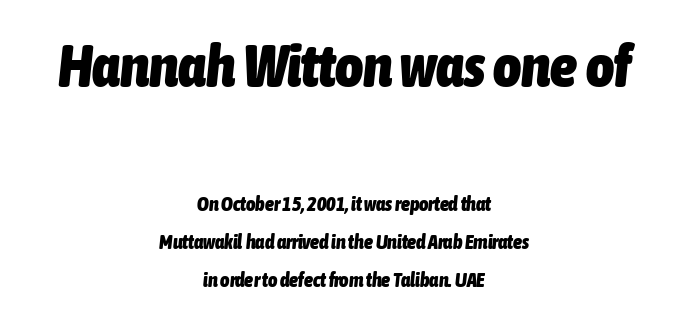
If you folded the block vertically in half, each line would mirror itself in length. Nobody touched the tracking dial on this one. Which chunk is bigger? The first one — the top block dwarfs the bottom. A great deal of white space separates one row of letters from the next. The rendering applies a slant to the glyphs.
